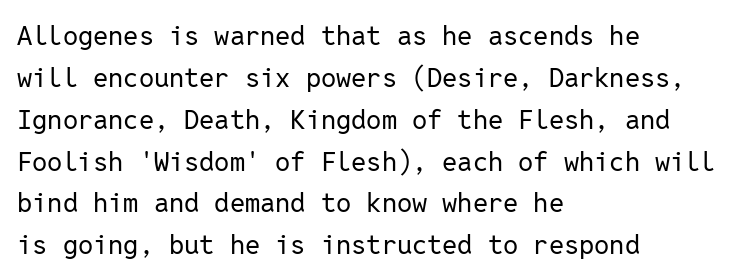
Q: Is the text bold? A: No.
Q: Is the text italic (slanted)? A: No, it is upright.
Q: Is the text underlined? A: No.
Q: How is the paragraph aligned? A: Left-aligned.
Q: Is the spacing between letters normal or unusually wide? A: Normal.
Q: Is the spacing between lines tight, normal or loose? A: Normal.
